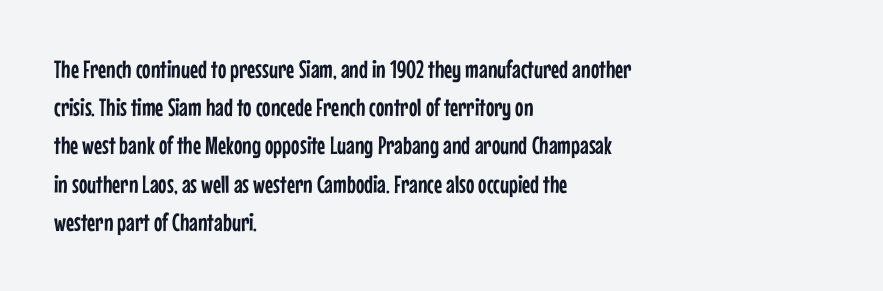
{"italic": "no", "underline": "no", "align": "left", "line_spacing": "normal", "line_spacing_ratio": 1.53, "letter_spacing": "normal", "letter_spacing_em": 0.0, "glyph_px": 25}
